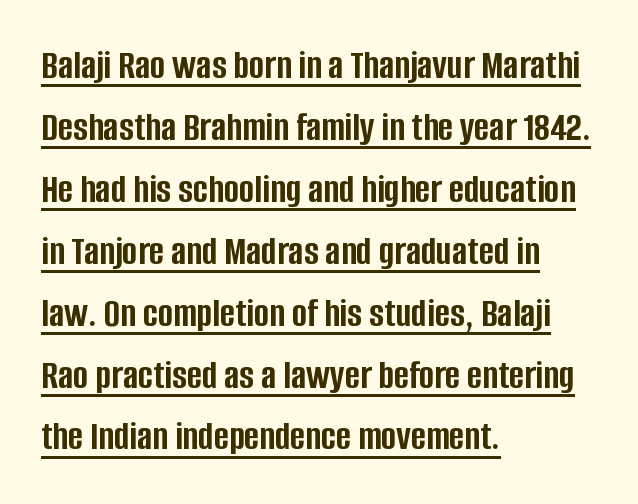
{"serif": "no", "italic": "no", "bold": "yes", "weight": "semibold", "width": "condensed", "stroke_contrast": "low", "x_height": "large", "monospaced": "no", "underline": "yes", "align": "left", "line_spacing": "normal", "line_spacing_ratio": 1.51, "letter_spacing": "normal", "letter_spacing_em": 0.0, "glyph_px": 41}
